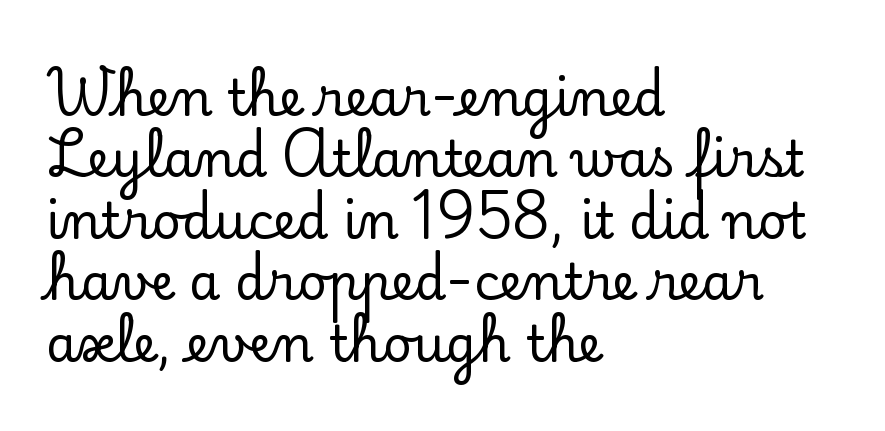
Q: Is the text italic (slanted)? A: No, it is upright.
Q: Is the typeface a serif or a sans-serif typeface? A: Serif.
Q: Is the text underlined? A: No.
Q: How is the paragraph aligned? A: Left-aligned.
Q: Is the spacing between letters normal or unusually wide? A: Normal.
Q: Width (condensed, normal, or wide)? A: Normal.
Q: Stroke contrast? A: Low.
Q: x-height? A: Small.
Q: Monospaced? A: No.
